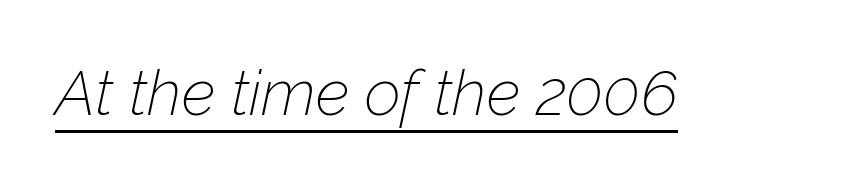
The rendering applies a slant to the glyphs. In designer terms, the underline attribute is active on this setting. The line texture is even and compact thanks to regular tracking. Note the varied advance widths — an 'i' is clearly narrower than an 'm'.
